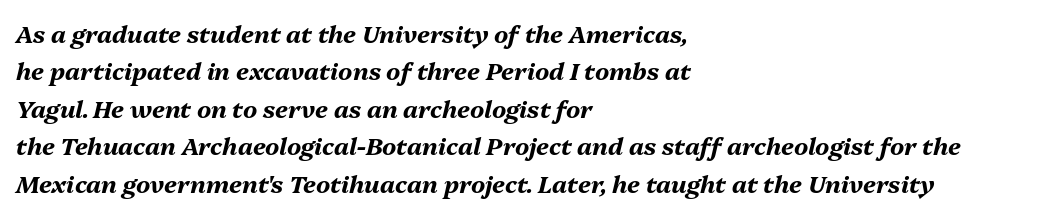
The letters are bold, with thick, heavy strokes. The line texture is even and compact thanks to regular tracking. The typography opts for an oblique posture over an upright one. Rows of type keep a routine distance in the vertical direction. Caption: multi-line text, flush left, ragged right.
